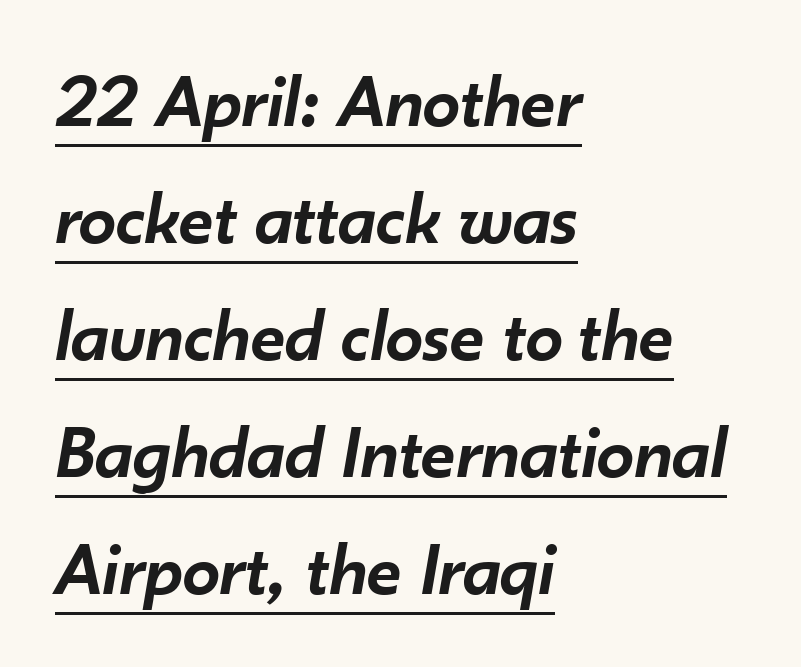
The glyphs have the mass of a demibold cut, below bold. The lettering tilts uniformly, giving the passage an italic look. The rows are spaced the way most documents space them. Think of a printed novel: that variable character pitch is what you see here.
